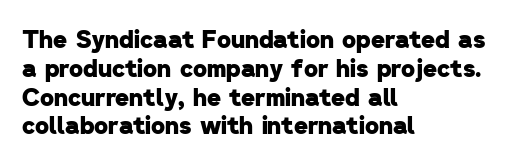
Q: Is the text bold? A: Yes.
Q: Is the text underlined? A: No.
Q: How is the paragraph aligned? A: Left-aligned.
Q: Is the spacing between letters normal or unusually wide? A: Normal.
